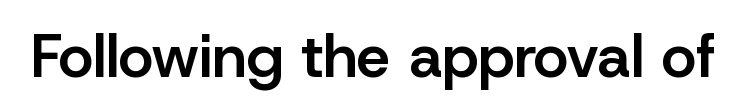
Q: Is the text bold? A: Semi-bold.
Q: Is the text italic (slanted)? A: No, it is upright.
Q: Is the typeface a serif or a sans-serif typeface? A: Sans-serif.
Q: Is the text underlined? A: No.
Q: Is the spacing between letters normal or unusually wide? A: Normal.
Q: Width (condensed, normal, or wide)? A: Normal.
Q: Stroke contrast? A: Low.
Q: x-height? A: Medium.
Q: Monospaced? A: No.
